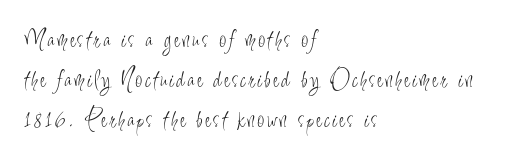
{"bold": "no", "underline": "no", "align": "left", "line_spacing": "normal", "line_spacing_ratio": 1.61, "glyph_px": 25}
